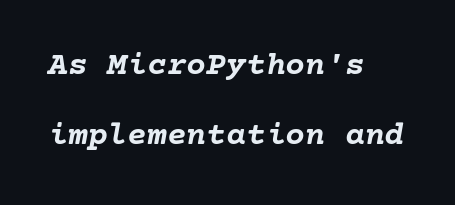
Looking at the ascenders, they clearly lean. Between one letter and the next there's only the usual sliver of space. Any mark beneath the type? The region is blank. Typographic density is high because the face is bold. The line-height multiplier appears high, well above default. The paragraph shown leans on its left margin.
